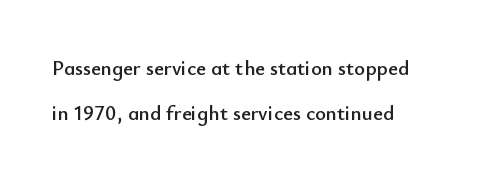
Q: Is the text italic (slanted)? A: No, it is upright.
Q: Is the text underlined? A: No.
Q: How is the paragraph aligned? A: Left-aligned.
Q: Is the spacing between letters normal or unusually wide? A: Normal.
Q: Is the spacing between lines tight, normal or loose? A: Loose.
